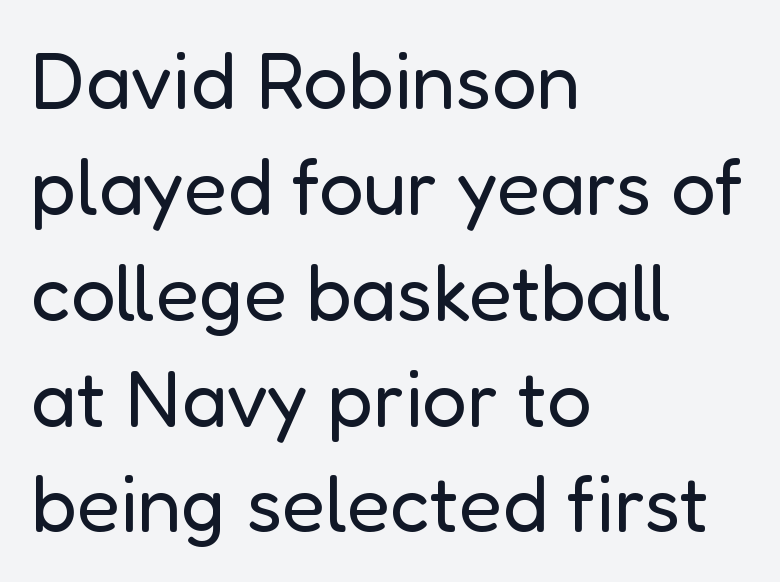
{"serif": "no", "italic": "no", "bold": "no", "weight": "regular", "width": "normal", "stroke_contrast": "low", "x_height": "medium", "monospaced": "no", "underline": "no", "align": "left", "line_spacing": "normal", "line_spacing_ratio": 1.34, "letter_spacing": "normal", "letter_spacing_em": 0.0, "glyph_px": 79}
